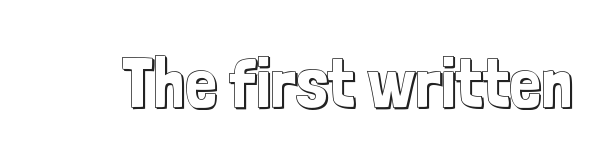
The image shows 70 px condensed type, upright; set normal letter spacing, not underlined; a medium x-height.
